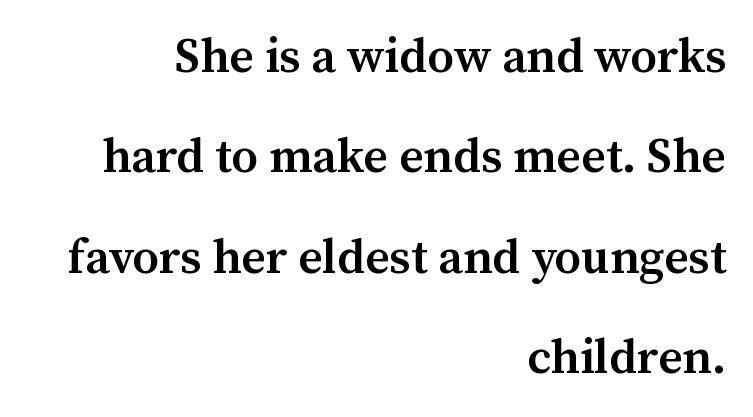
{"serif": "yes", "italic": "no", "bold": "semi", "weight": "semibold", "width": "normal", "stroke_contrast": "medium", "x_height": "medium", "monospaced": "no", "underline": "no", "align": "right", "line_spacing": "loose", "line_spacing_ratio": 2.09, "letter_spacing": "normal", "letter_spacing_em": 0.0, "glyph_px": 48}
